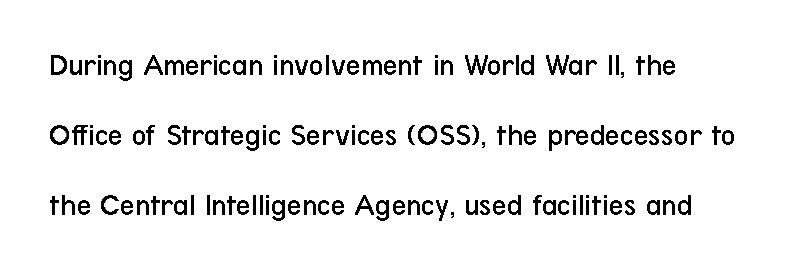
The image shows 32 px regular-weight, condensed sans-serif type, upright; set left-aligned, loose line spacing (2.18x), normal letter spacing, not underlined; low stroke contrast and a medium x-height.
